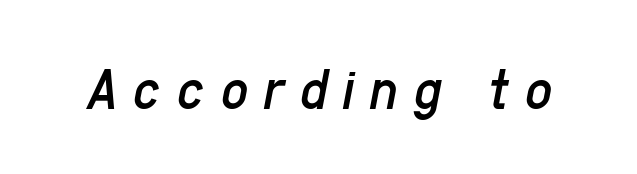
This sample uses an oblique cut, with every glyph tilted off the vertical. Looks like regular typesetting: each glyph gets only the width it needs. How are the letters spaced? Widely, with obvious added tracking. The space directly below the letters is spotless. Compared with a typical body face, this is equally light or lighter still.
